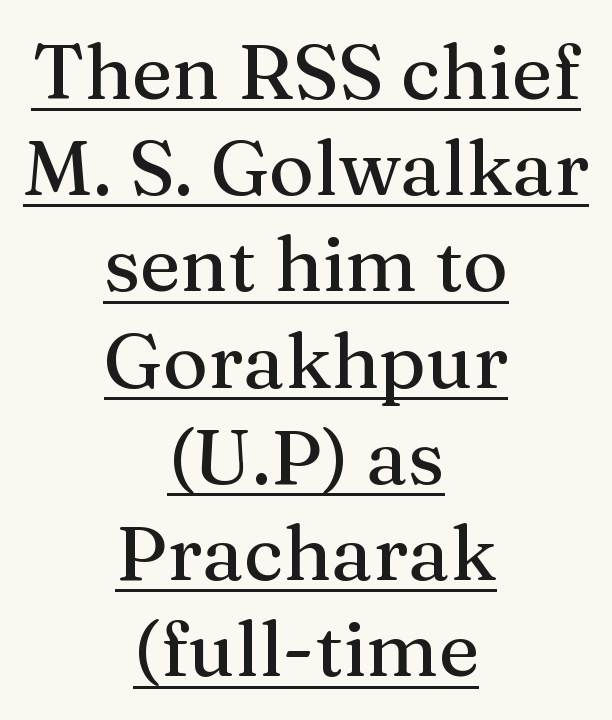
The image shows 77 px serif type, upright; set centered, normal line spacing (1.25x), normal letter spacing, underlined; medium stroke contrast and a medium x-height.
